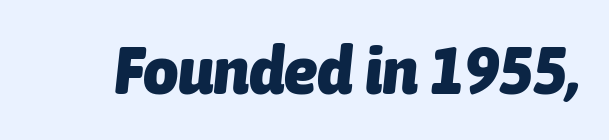
{"italic": "yes", "lean": "right", "slant_degrees": 6, "bold": "yes", "weight": "heavy", "width": "condensed", "stroke_contrast": "low", "x_height": "medium", "monospaced": "no", "underline": "no", "letter_spacing": "normal", "letter_spacing_em": 0.0, "glyph_px": 68}
